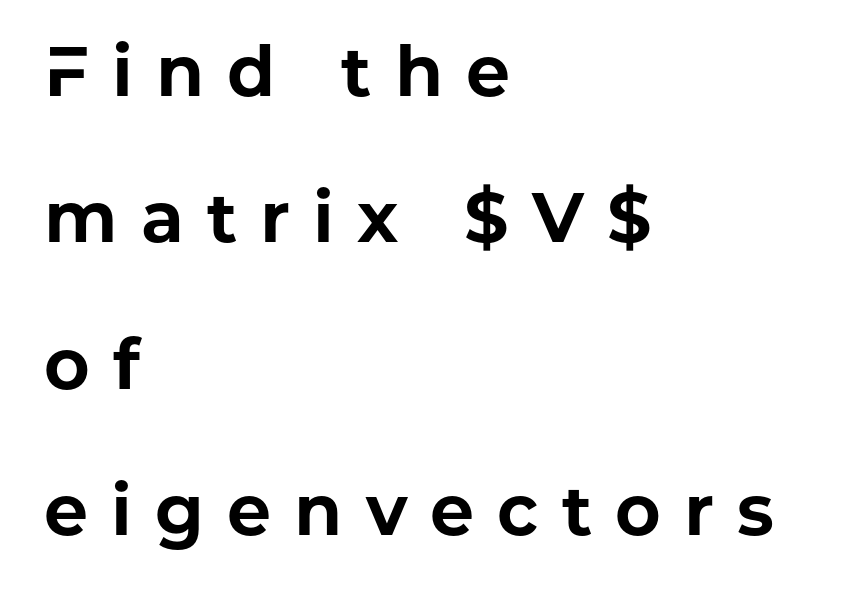
The image shows 70 px bold sans-serif type, upright; set left-aligned, loose line spacing (2.09x), unusually wide letter spacing (+0.33 em), not underlined; low stroke contrast and a medium x-height.
